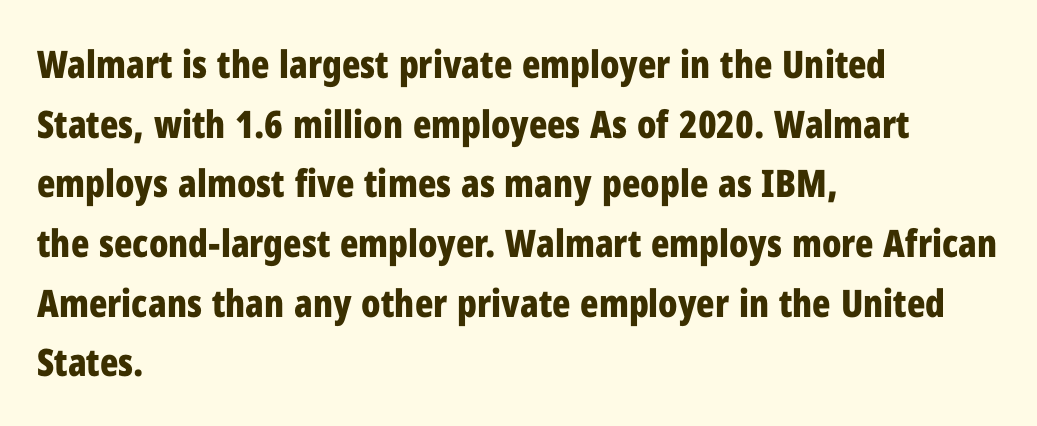
The image shows 38 px bold, condensed sans-serif type, upright; set left-aligned, normal line spacing (1.57x), normal letter spacing, not underlined; low stroke contrast and a medium x-height.
